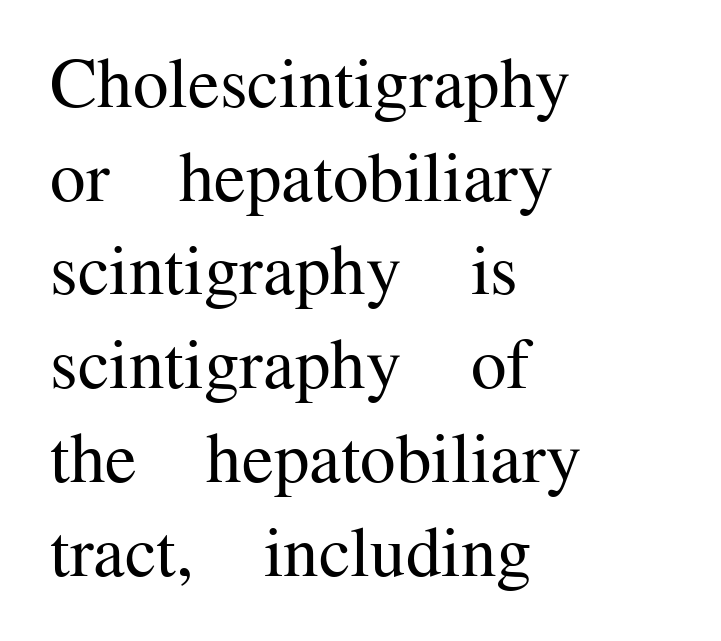
Vertical spacing — default. This sample uses a serif face. Varying glyph widths throughout — classic text-font behaviour. The lines in this sample share a left origin and differ only in where they stop.
